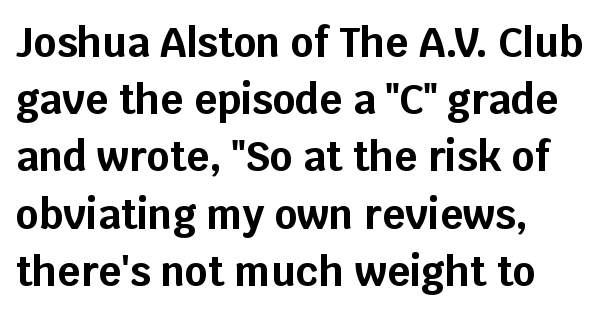
The rendering uses natural spacing where letterforms have individual widths. Its strokes are broad and dark, the hallmark of bold type. The lines sit at an ordinary, default distance from one another. Nope, not italic — everything's standing straight.
